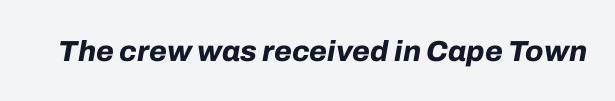
The face used here has a pronounced slope to its letters. Underline: absent. How are the letters spaced? Ordinarily, with no added tracking. Each letter keeps its own natural width here, so spacing adapts to shape. The passage shown is emphatically bold.
